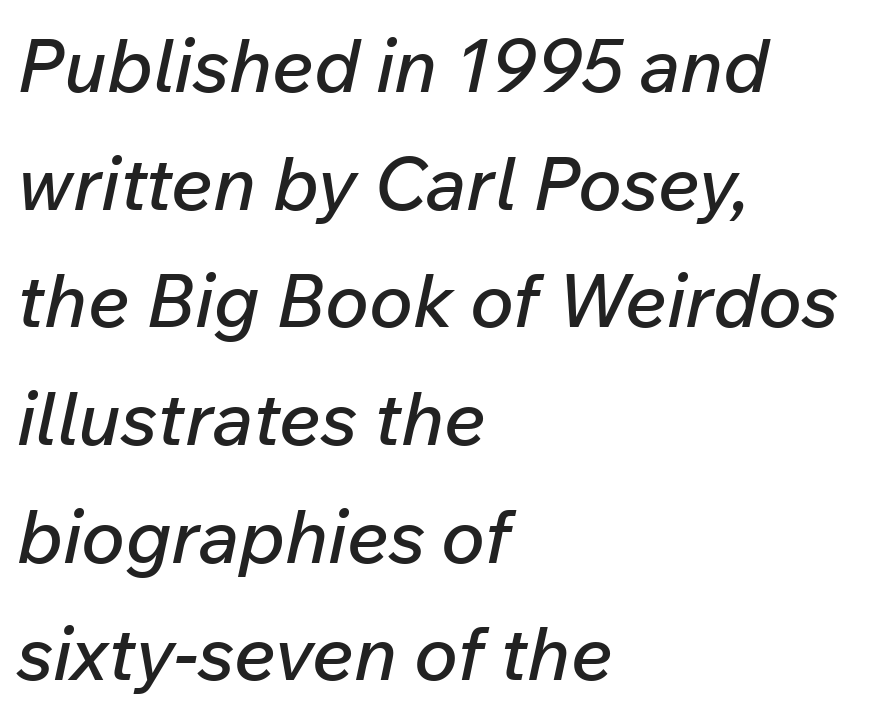
One glance says typical: line gaps are just what's usual. Line starts are locked; line ends wander. Each row of text sits above clean, open space. The face used here is proportionally spaced, like ordinary book or web type. Rendered with sloped, italic letterforms.
